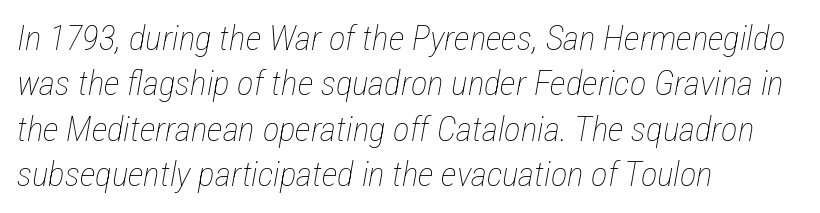
Q: Is the text bold? A: No.
Q: Is the text italic (slanted)? A: Yes, it leans right by about 12 degrees.
Q: Is the text underlined? A: No.
Q: How is the paragraph aligned? A: Left-aligned.
Q: Is the spacing between letters normal or unusually wide? A: Normal.
Q: Is the spacing between lines tight, normal or loose? A: Normal.
Q: Width (condensed, normal, or wide)? A: Condensed.
Q: Stroke contrast? A: Low.
Q: x-height? A: Medium.
Q: Monospaced? A: No.
